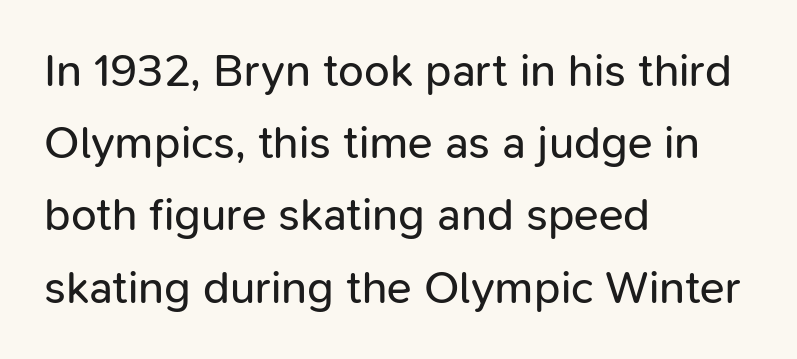
The image shows 46 px regular-weight sans-serif type, upright; set left-aligned, normal line spacing (1.57x), normal letter spacing, not underlined; low stroke contrast and a medium x-height.
